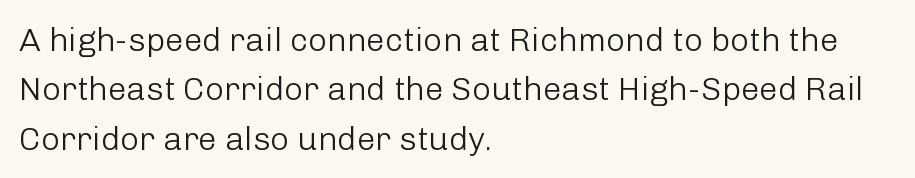
Q: Is the text bold? A: No.
Q: Is the text italic (slanted)? A: No, it is upright.
Q: Is the typeface a serif or a sans-serif typeface? A: Sans-serif.
Q: Is the text underlined? A: No.
Q: How is the paragraph aligned? A: Left-aligned.
Q: Is the spacing between letters normal or unusually wide? A: Normal.
Q: Is the spacing between lines tight, normal or loose? A: Normal.
Q: Width (condensed, normal, or wide)? A: Normal.
Q: Stroke contrast? A: Low.
Q: x-height? A: Medium.
Q: Monospaced? A: No.
